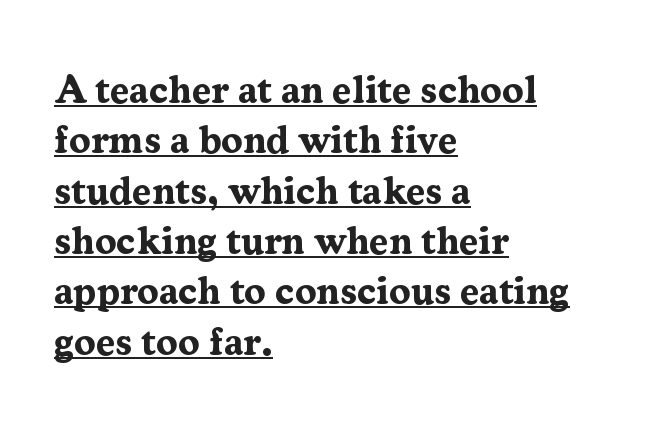
The image shows 39 px bold serif type, upright; set left-aligned, normal line spacing (1.29x), normal letter spacing, underlined; medium stroke contrast and a medium x-height.
